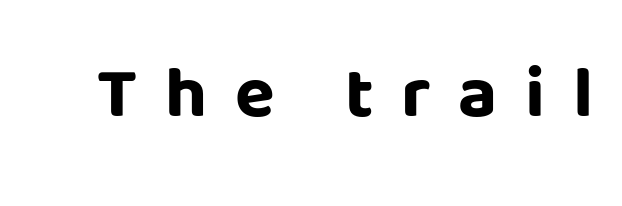
Q: Is the text bold? A: Yes.
Q: Is the text italic (slanted)? A: No, it is upright.
Q: Is the typeface a serif or a sans-serif typeface? A: Sans-serif.
Q: Is the text underlined? A: No.
Q: Is the spacing between letters normal or unusually wide? A: Unusually wide.
Q: Width (condensed, normal, or wide)? A: Normal.
Q: Stroke contrast? A: Low.
Q: x-height? A: Large.
Q: Monospaced? A: No.
